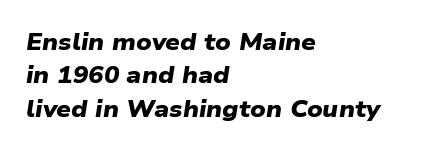
The image shows 23 px bold type; set left-aligned, normal line spacing (1.45x), normal letter spacing, not underlined.
